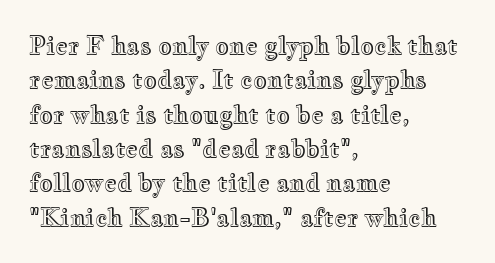
The rows are spaced the way most documents space them. Italic: no, the glyphs are upright roman. Reading down the block, your eye returns to a fixed left position each line. The words here are not underlined. Nothing unusual about the tracking: characters are spaced as the font intends.
